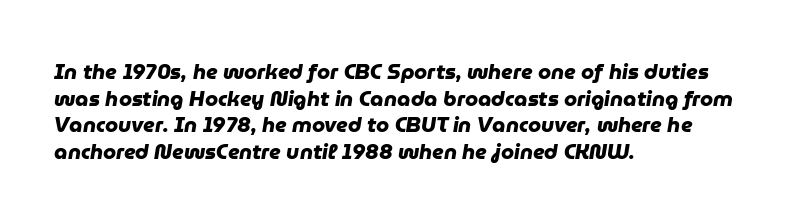
Unmarked baselines from the first word to the last. The setting favours the left margin, as ordinary paragraphs usually do. Regarding leading, the lines here are spaced in the standard way. Observe the ordinary spacing: letters are neighbours, not strangers. Heft: maximum for text — a bold.
